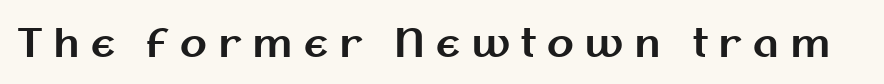
The passage shown is emphatically bold. Rule under the text: the space is simply empty. Posture: straight, roman, zero tilt. Observe the wide spacing: letters keep a clear distance from each other. A typesetter would label this face a sans. A typesetter would call this proportional, since set widths differ per character.
